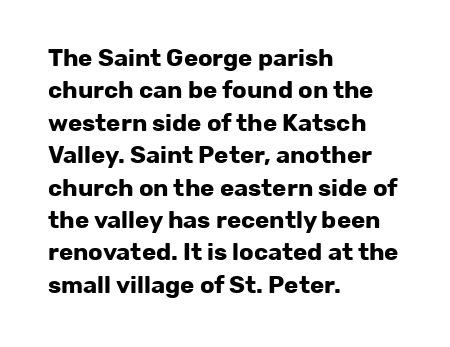
{"italic": "no", "bold": "yes", "underline": "no", "align": "left", "line_spacing": "normal", "line_spacing_ratio": 1.35, "letter_spacing": "normal", "letter_spacing_em": 0.0, "glyph_px": 24}
